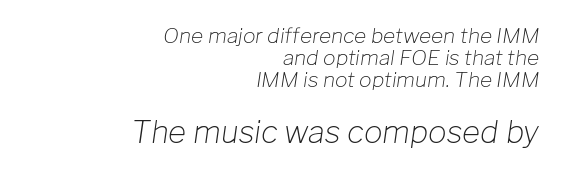
Q: Is the text bold? A: No.
Q: Is the text italic (slanted)? A: Yes, it leans right by about 8 degrees.
Q: Is the text underlined? A: No.
Q: How is the paragraph aligned? A: Right-aligned.
Q: Is the spacing between letters normal or unusually wide? A: Normal.
Q: Is the spacing between lines tight, normal or loose? A: Tight.
Q: Which block of text is set in a larger size, the first (top) or the second (bottom)? A: The second (bottom) one.
Q: Width (condensed, normal, or wide)? A: Normal.
Q: Stroke contrast? A: Low.
Q: x-height? A: Medium.
Q: Monospaced? A: No.
